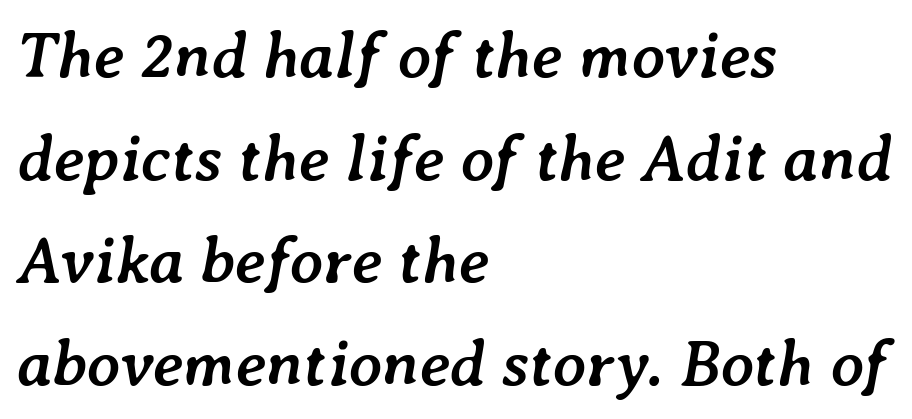
{"italic": "yes", "lean": "right", "slant_degrees": 7, "bold": "yes", "weight": "semibold", "width": "normal", "stroke_contrast": "low", "x_height": "medium", "monospaced": "no", "underline": "no", "align": "left", "line_spacing": "normal", "line_spacing_ratio": 1.58, "letter_spacing": "normal", "letter_spacing_em": 0.0, "glyph_px": 65}
